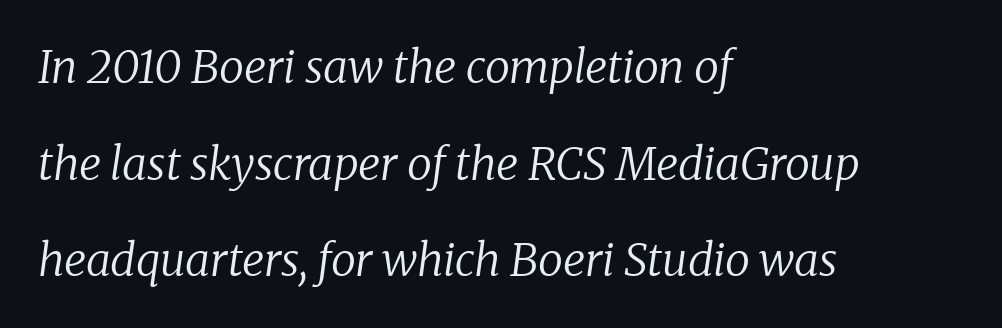
Compared with ordinary roman type, these characters are visibly tilted. A typesetter would call this proportional, since set widths differ per character. Serifs: yes, visible at the terminals of the letterforms. The paragraph has a hard left edge and a soft right edge. Standard letterfit; no display-style spreading of the glyphs.
